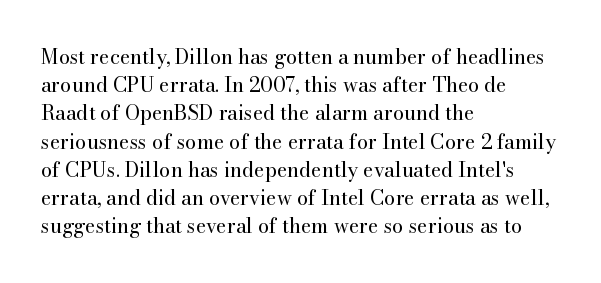
Q: Is the text bold? A: No.
Q: Is the text italic (slanted)? A: No, it is upright.
Q: Is the text underlined? A: No.
Q: How is the paragraph aligned? A: Left-aligned.
Q: Is the spacing between letters normal or unusually wide? A: Normal.
Q: Is the spacing between lines tight, normal or loose? A: Normal.
